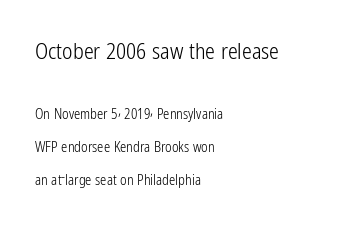
The image shows 22 px text type, upright; set left-aligned, loose line spacing (2.34x), normal letter spacing, not underlined; the first (top) block is 1.57x larger.
